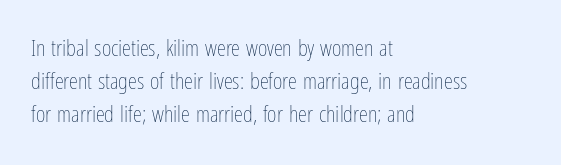
Does extra space separate the letters? No, they use regular spacing. The rendering anchors every line to the left-hand side. The axis of the letterforms is exactly vertical. These lines sit exactly where default settings would place them. Ink coverage per letter is moderate at most. Bare-footed words on every line.
